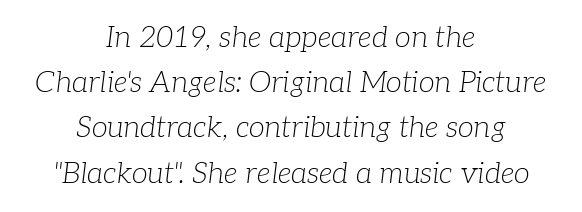
Letterform terminals end in serifs throughout the passage. Do the characters align in a grid? No, the font is proportional. Unmarked baselines from the first word to the last. The vertical gap from one line to the next is medium. The letters sit at their default tracking, neither squeezed nor spread. The strokes are not fattened; the text isn't bold.
